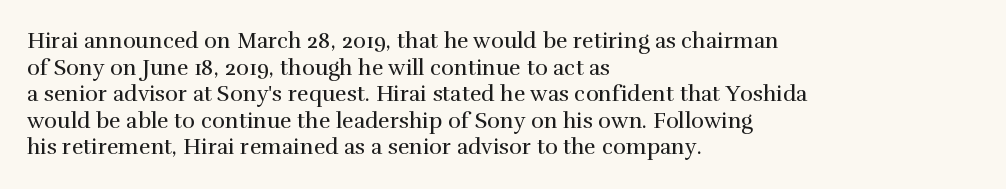
{"italic": "no", "bold": "no", "underline": "no", "align": "left", "line_spacing_ratio": 1.21, "letter_spacing": "normal", "letter_spacing_em": 0.0, "glyph_px": 22}
